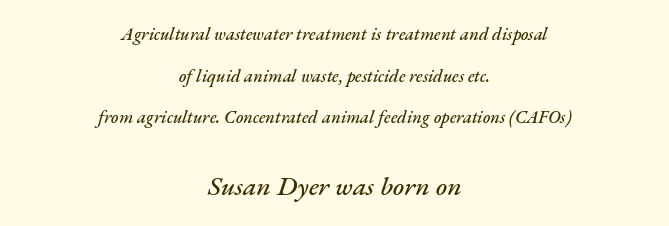
{"italic": "yes", "lean": "right", "slant_degrees": 17, "underline": "no", "align": "center", "line_spacing": "loose", "line_spacing_ratio": 2.31, "letter_spacing": "normal", "letter_spacing_em": 0.0, "larger_block": "second", "size_ratio": 1.5, "glyph_px": 27}
